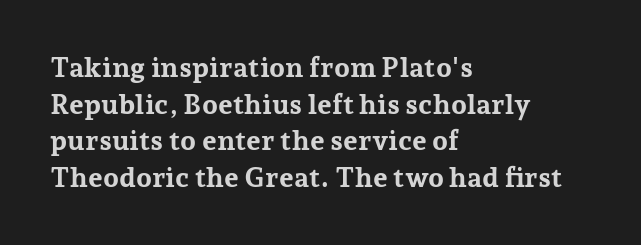
Q: Is the text bold? A: Yes.
Q: Is the text italic (slanted)? A: No, it is upright.
Q: Is the typeface a serif or a sans-serif typeface? A: Serif.
Q: Is the text underlined? A: No.
Q: How is the paragraph aligned? A: Left-aligned.
Q: Is the spacing between letters normal or unusually wide? A: Normal.
Q: Is the spacing between lines tight, normal or loose? A: Normal.
Q: Width (condensed, normal, or wide)? A: Normal.
Q: Stroke contrast? A: Low.
Q: x-height? A: Medium.
Q: Monospaced? A: No.
